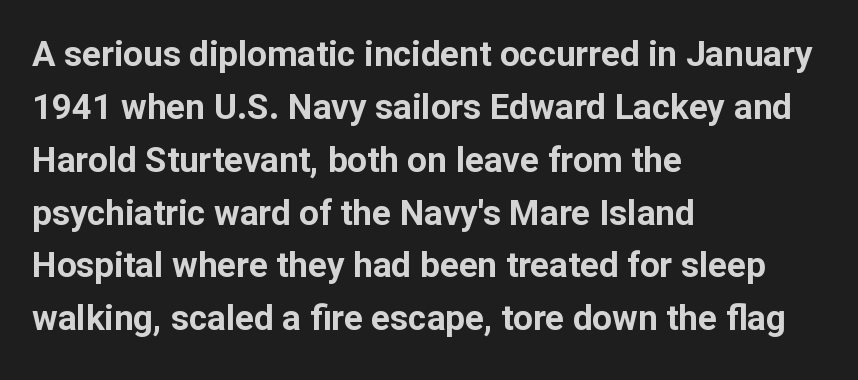
Q: Is the text bold? A: Yes.
Q: Is the text italic (slanted)? A: No, it is upright.
Q: Is the typeface a serif or a sans-serif typeface? A: Sans-serif.
Q: Is the text underlined? A: No.
Q: How is the paragraph aligned? A: Left-aligned.
Q: Is the spacing between letters normal or unusually wide? A: Normal.
Q: Is the spacing between lines tight, normal or loose? A: Normal.
Q: Width (condensed, normal, or wide)? A: Normal.
Q: Stroke contrast? A: Low.
Q: x-height? A: Medium.
Q: Monospaced? A: No.
